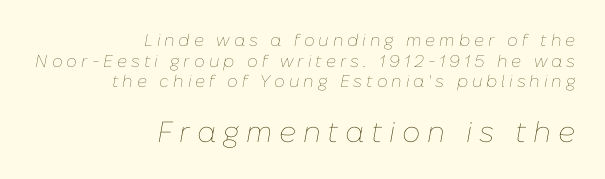
Q: Is the text bold? A: No.
Q: Is the text italic (slanted)? A: Yes, it leans right by about 10 degrees.
Q: Is the text underlined? A: No.
Q: How is the paragraph aligned? A: Right-aligned.
Q: Is the spacing between letters normal or unusually wide? A: Unusually wide.
Q: Which block of text is set in a larger size, the first (top) or the second (bottom)? A: The second (bottom) one.
Q: Width (condensed, normal, or wide)? A: Normal.
Q: Stroke contrast? A: Low.
Q: x-height? A: Medium.
Q: Monospaced? A: No.
